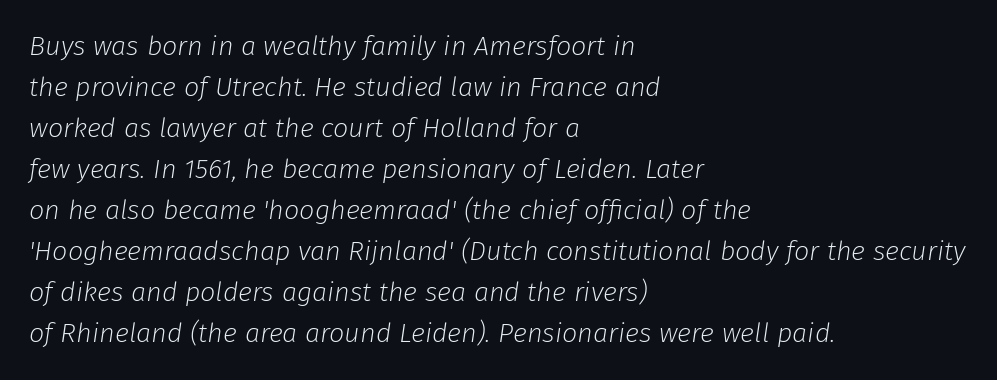
Q: Is the text bold? A: No.
Q: Is the text italic (slanted)? A: Yes, it leans right by about 8 degrees.
Q: Is the text underlined? A: No.
Q: How is the paragraph aligned? A: Left-aligned.
Q: Is the spacing between letters normal or unusually wide? A: Normal.
Q: Is the spacing between lines tight, normal or loose? A: Normal.
